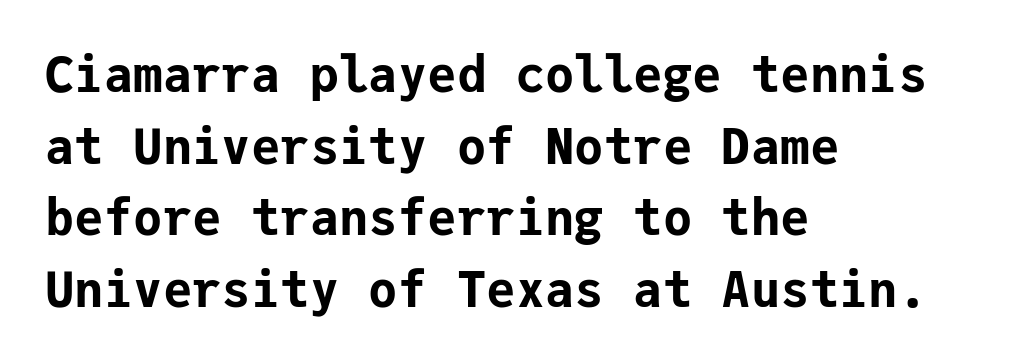
{"serif": "no", "italic": "no", "bold": "yes", "weight": "bold", "width": "normal", "stroke_contrast": "low", "x_height": "medium", "monospaced": "yes", "underline": "no", "align": "left", "line_spacing": "normal", "line_spacing_ratio": 1.46, "letter_spacing": "normal", "letter_spacing_em": 0.0, "glyph_px": 49}
